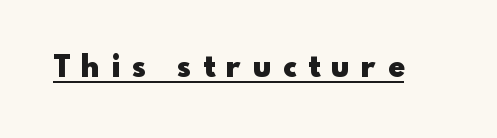
{"serif": "no", "italic": "no", "bold": "yes", "weight": "heavy", "width": "normal", "x_height": "small", "monospaced": "no", "underline": "yes", "letter_spacing": "wide", "letter_spacing_em": 0.4, "glyph_px": 30}
